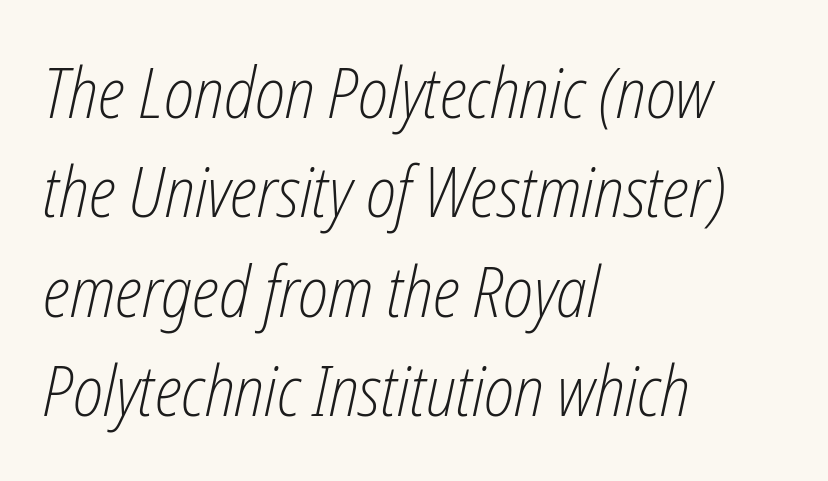
The image shows 70 px light, condensed type, italic (leaning right); set left-aligned, normal line spacing (1.42x), normal letter spacing, not underlined; low stroke contrast and a medium x-height.
